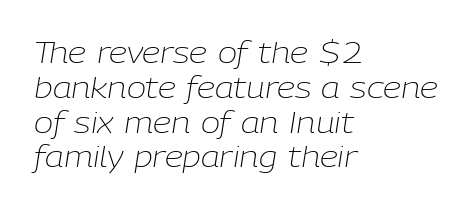
Q: Is the text bold? A: No.
Q: Is the text italic (slanted)? A: Yes, it leans right by about 9 degrees.
Q: Is the text underlined? A: No.
Q: How is the paragraph aligned? A: Left-aligned.
Q: Is the spacing between letters normal or unusually wide? A: Normal.
Q: Width (condensed, normal, or wide)? A: Normal.
Q: Stroke contrast? A: Low.
Q: x-height? A: Medium.
Q: Monospaced? A: No.
